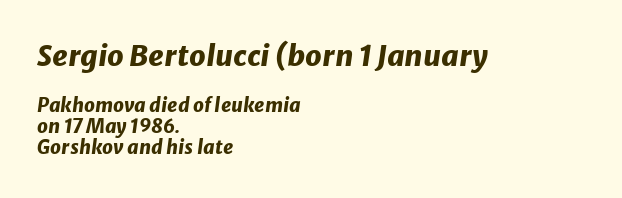
Q: Is the text bold? A: Yes.
Q: Is the text italic (slanted)? A: Yes, it leans right by about 8 degrees.
Q: Is the text underlined? A: No.
Q: How is the paragraph aligned? A: Left-aligned.
Q: Is the spacing between letters normal or unusually wide? A: Normal.
Q: Is the spacing between lines tight, normal or loose? A: Tight.
Q: Which block of text is set in a larger size, the first (top) or the second (bottom)? A: The first (top) one.
Q: Width (condensed, normal, or wide)? A: Normal.
Q: Stroke contrast? A: Low.
Q: x-height? A: Medium.
Q: Monospaced? A: No.
